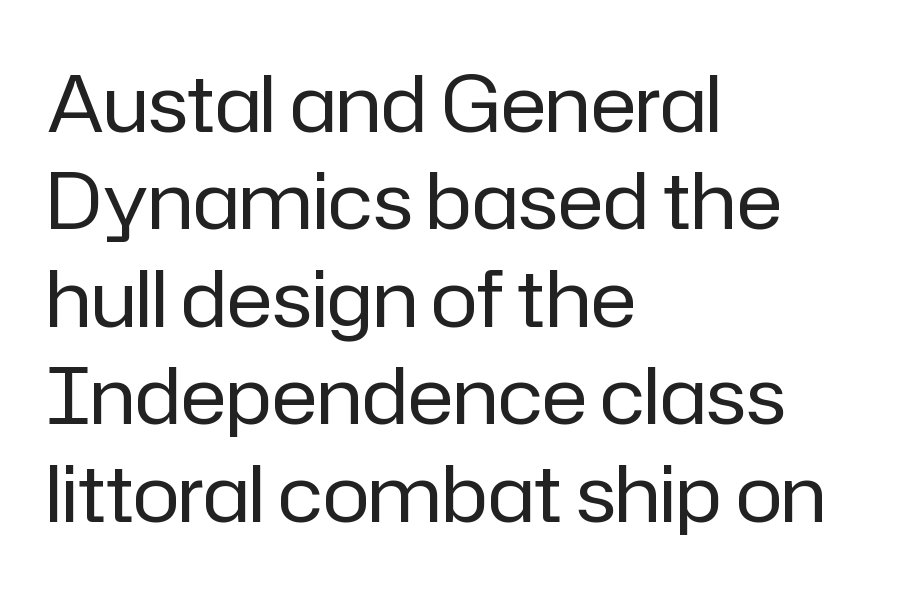
The image shows 78 px regular-weight sans-serif type, upright; set left-aligned, normal line spacing (1.25x), normal letter spacing, not underlined; low stroke contrast and a medium x-height.
